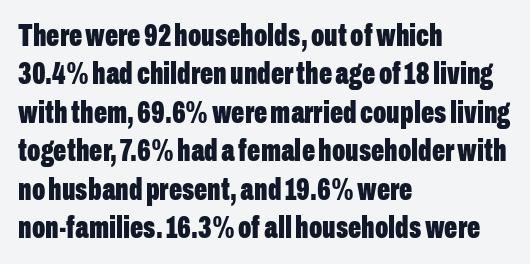
Characters follow at the spacing the type designer built in. The face used here is proportionally spaced, like ordinary book or web type. All the whitespace from short lines collects on the right. These lines were composed using upright roman letters.
